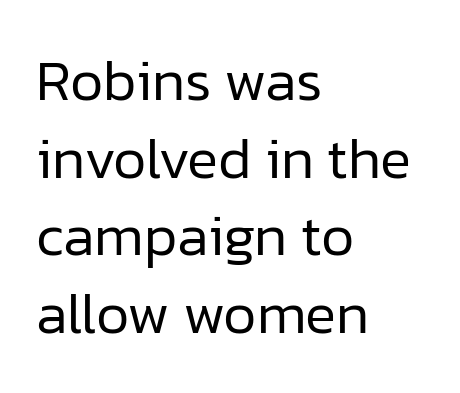
Standard letterfit; no display-style spreading of the glyphs. In terms of posture, this sample is upright. Descenders are the only things crossing below the line. Reading down the block, your eye returns to a fixed left position each line. The typeface has the unassuming heft of standard copy or less.
